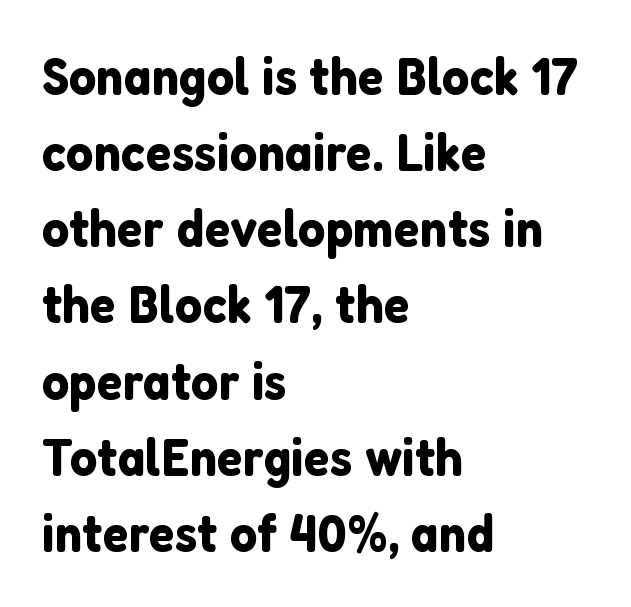
The typography opts for an upright posture over an oblique one. The leading is moderate, giving the passage an even texture. The passage shown is typed in a proportional face where columns would drift. A bare baseline throughout the passage. Default kerning and tracking; the words read as compact shapes. Leftover space on each line is placed entirely after the last word.
